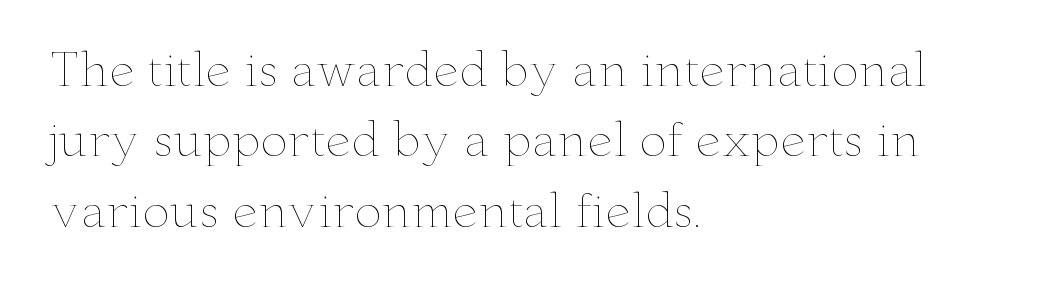
Q: Is the text bold? A: No.
Q: Is the text italic (slanted)? A: No, it is upright.
Q: Is the text underlined? A: No.
Q: How is the paragraph aligned? A: Left-aligned.
Q: Is the spacing between letters normal or unusually wide? A: Normal.
Q: Is the spacing between lines tight, normal or loose? A: Normal.
Q: Width (condensed, normal, or wide)? A: Wide.
Q: Stroke contrast? A: Low.
Q: x-height? A: Small.
Q: Monospaced? A: No.
